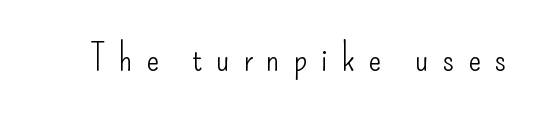
{"serif": "no", "italic": "no", "bold": "no", "weight": "light", "width": "condensed", "stroke_contrast": "low", "x_height": "small", "monospaced": "no", "underline": "no", "letter_spacing": "wide", "letter_spacing_em": 0.37, "glyph_px": 37}
